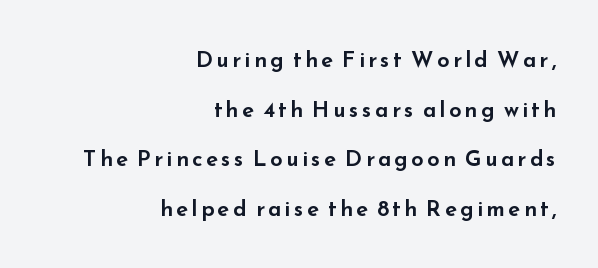
The image shows 22 px text type, upright; set right-aligned, loose line spacing (2.26x), not underlined.
